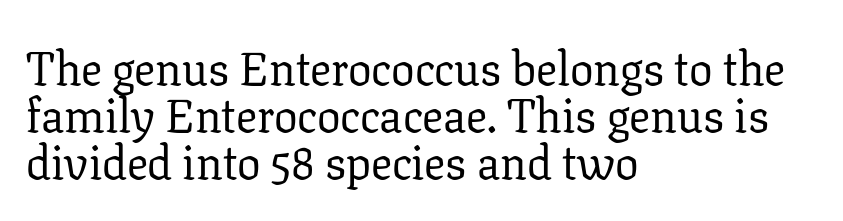
The image shows 47 px regular-weight serif type, upright; set left-aligned, tight line spacing (1.0x), normal letter spacing, not underlined; low stroke contrast and a medium x-height.
